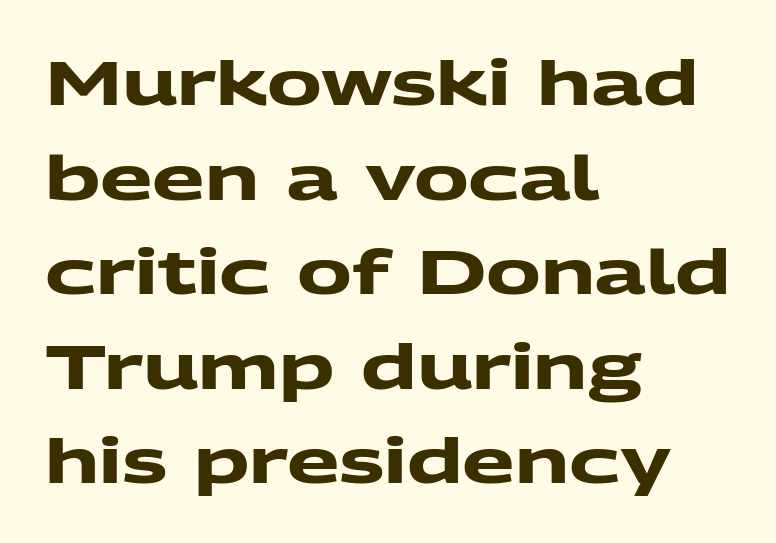
Q: Is the text bold? A: Yes.
Q: Is the typeface a serif or a sans-serif typeface? A: Sans-serif.
Q: Is the text underlined? A: No.
Q: How is the paragraph aligned? A: Left-aligned.
Q: Is the spacing between letters normal or unusually wide? A: Normal.
Q: Is the spacing between lines tight, normal or loose? A: Normal.
Q: Width (condensed, normal, or wide)? A: Wide.
Q: Stroke contrast? A: Medium.
Q: x-height? A: Medium.
Q: Monospaced? A: No.
